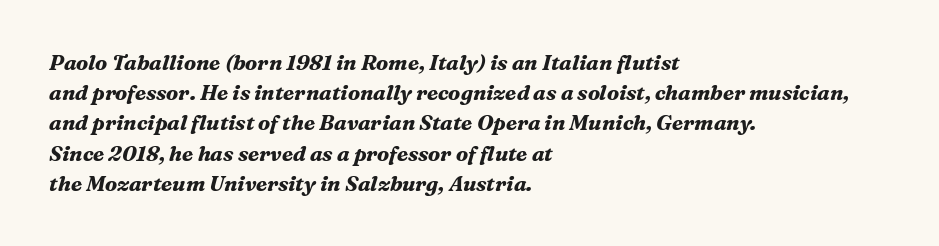
Q: Is the text bold? A: Yes.
Q: Is the text italic (slanted)? A: Yes, it leans right by about 16 degrees.
Q: Is the text underlined? A: No.
Q: How is the paragraph aligned? A: Left-aligned.
Q: Is the spacing between letters normal or unusually wide? A: Normal.
Q: Is the spacing between lines tight, normal or loose? A: Normal.
